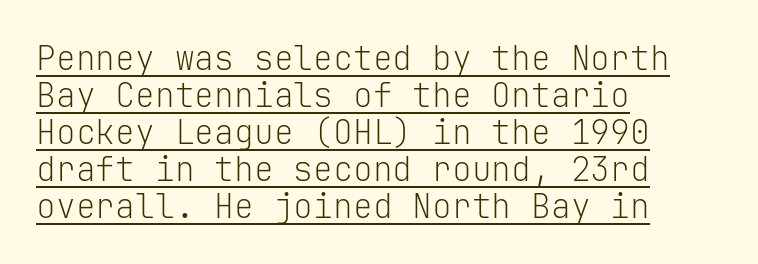
{"serif": "no", "italic": "no", "bold": "no", "weight": "light", "width": "normal", "stroke_contrast": "low", "x_height": "medium", "monospaced": "yes", "underline": "yes", "align": "left", "line_spacing": "tight", "line_spacing_ratio": 1.12, "letter_spacing": "normal", "letter_spacing_em": 0.0, "glyph_px": 33}
